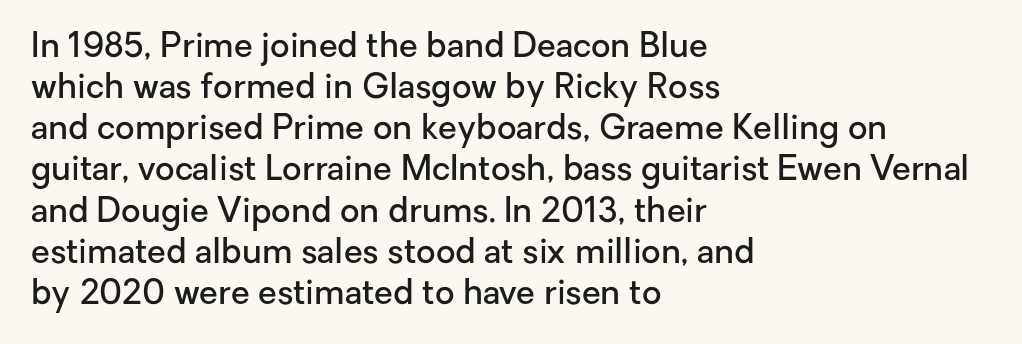
Q: Is the text bold? A: Semi-bold.
Q: Is the text italic (slanted)? A: No, it is upright.
Q: Is the typeface a serif or a sans-serif typeface? A: Sans-serif.
Q: Is the text underlined? A: No.
Q: How is the paragraph aligned? A: Left-aligned.
Q: Is the spacing between letters normal or unusually wide? A: Normal.
Q: Width (condensed, normal, or wide)? A: Normal.
Q: Stroke contrast? A: Low.
Q: x-height? A: Medium.
Q: Monospaced? A: No.
